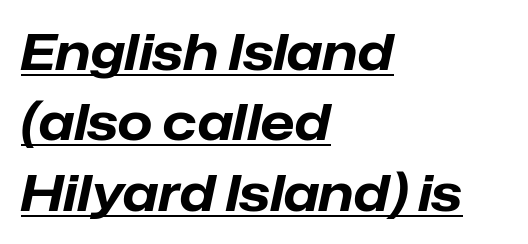
The image shows 50 px bold type, italic (leaning right); set left-aligned, normal line spacing (1.41x), normal letter spacing, underlined; low stroke contrast and a medium x-height.
